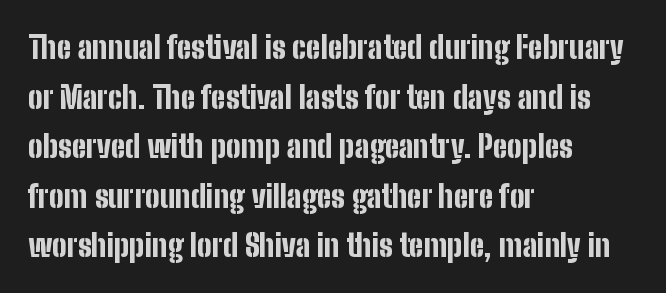
{"serif": "no", "italic": "no", "bold": "yes", "weight": "bold", "width": "condensed", "stroke_contrast": "low", "x_height": "medium", "monospaced": "no", "underline": "no", "align": "left", "line_spacing": "normal", "line_spacing_ratio": 1.6, "letter_spacing": "normal", "letter_spacing_em": 0.0, "glyph_px": 31}
